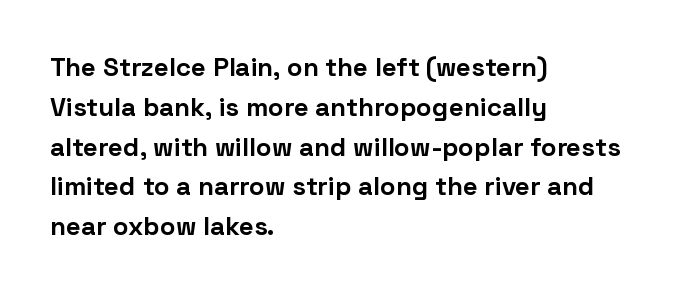
{"italic": "no", "bold": "yes", "underline": "no", "align": "left", "line_spacing": "normal", "line_spacing_ratio": 1.53, "letter_spacing": "normal", "letter_spacing_em": 0.0, "glyph_px": 26}
